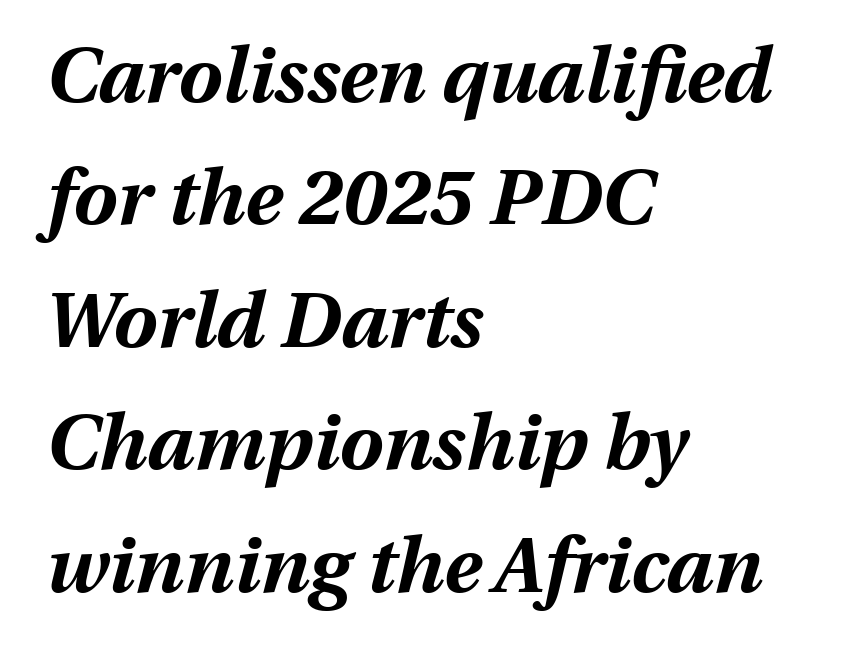
{"italic": "yes", "lean": "right", "slant_degrees": 13, "bold": "yes", "weight": "bold", "width": "normal", "stroke_contrast": "medium", "x_height": "medium", "monospaced": "no", "underline": "no", "align": "left", "line_spacing": "normal", "line_spacing_ratio": 1.57, "letter_spacing": "normal", "letter_spacing_em": 0.0, "glyph_px": 78}
